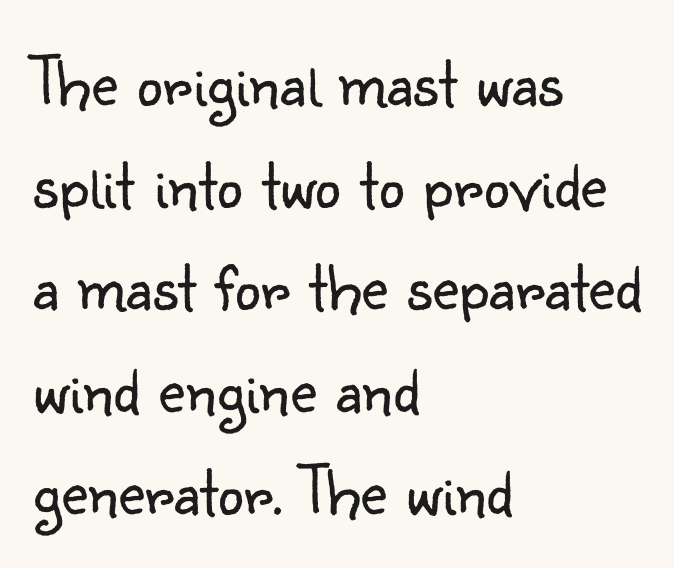
The image shows 73 px light sans-serif type, upright; set left-aligned, normal line spacing (1.4x), normal letter spacing, not underlined; low stroke contrast and a small x-height.
